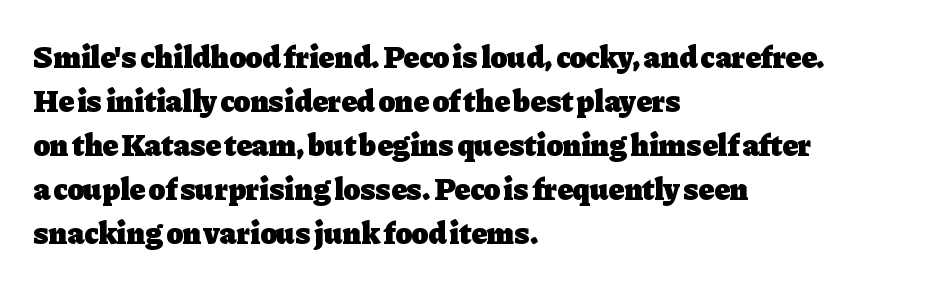
{"serif": "yes", "italic": "no", "bold": "yes", "weight": "heavy", "width": "normal", "stroke_contrast": "low", "x_height": "medium", "monospaced": "no", "underline": "no", "align": "left", "line_spacing": "normal", "line_spacing_ratio": 1.42, "letter_spacing": "normal", "letter_spacing_em": 0.0, "glyph_px": 31}
